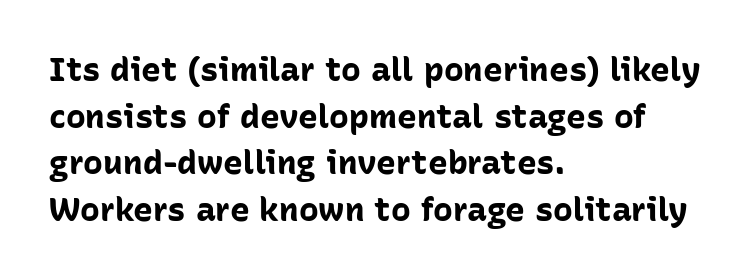
The image shows 33 px bold sans-serif type, upright; set left-aligned, normal line spacing (1.41x), normal letter spacing, not underlined; low stroke contrast and a medium x-height.
